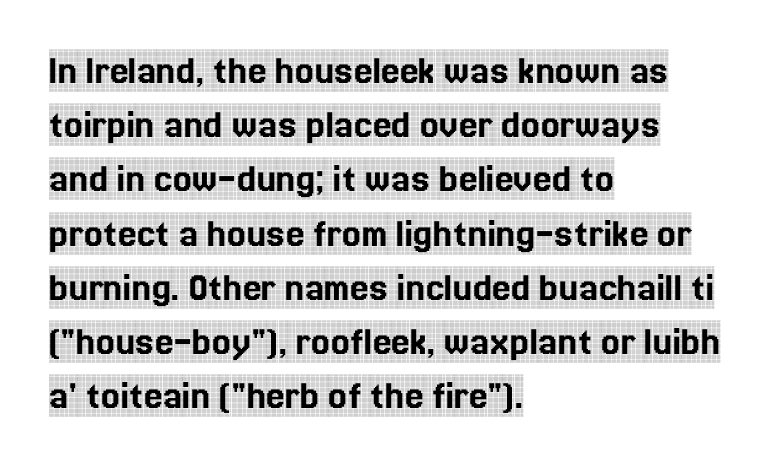
Q: Is the text italic (slanted)? A: No, it is upright.
Q: Is the typeface a serif or a sans-serif typeface? A: Serif.
Q: Is the text underlined? A: No.
Q: How is the paragraph aligned? A: Left-aligned.
Q: Is the spacing between letters normal or unusually wide? A: Normal.
Q: Is the spacing between lines tight, normal or loose? A: Normal.
Q: Width (condensed, normal, or wide)? A: Condensed.
Q: x-height? A: Large.
Q: Monospaced? A: No.
